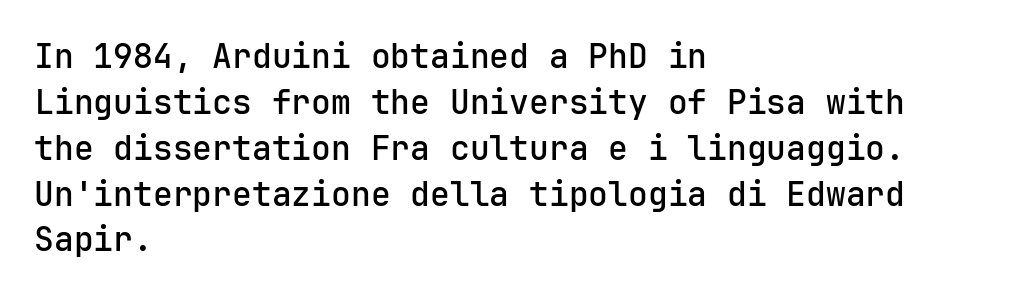
{"serif": "no", "italic": "no", "width": "normal", "stroke_contrast": "low", "x_height": "medium", "monospaced": "yes", "underline": "no", "align": "left", "line_spacing": "normal", "line_spacing_ratio": 1.39, "letter_spacing": "normal", "letter_spacing_em": 0.0, "glyph_px": 33}
